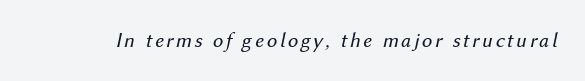
Q: Is the text bold? A: No.
Q: Is the text italic (slanted)? A: Yes, it leans right by about 12 degrees.
Q: Is the text underlined? A: No.
